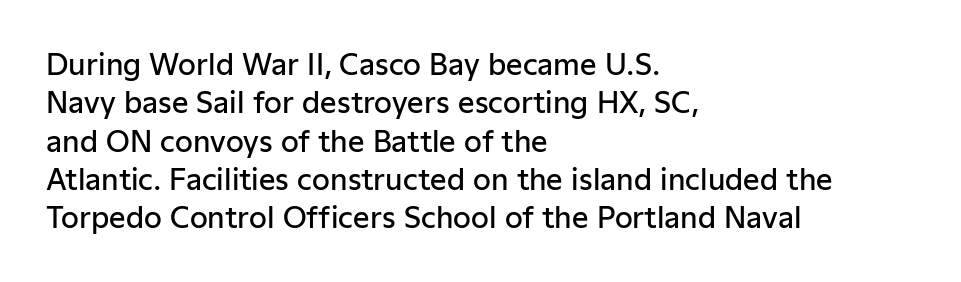
{"serif": "no", "italic": "no", "bold": "semi", "weight": "semibold", "width": "normal", "stroke_contrast": "low", "x_height": "medium", "monospaced": "no", "underline": "no", "align": "left", "line_spacing": "normal", "line_spacing_ratio": 1.32, "letter_spacing": "normal", "letter_spacing_em": 0.0, "glyph_px": 29}
